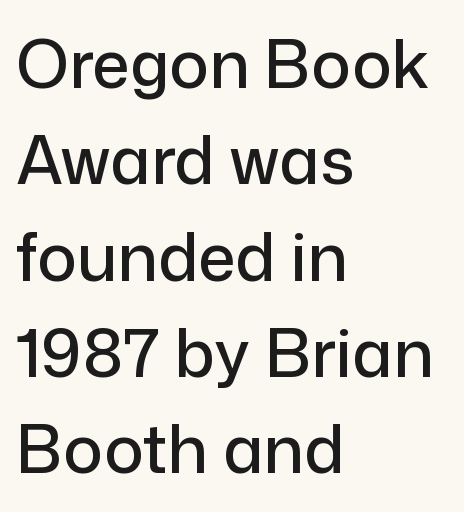
The image shows 66 px sans-serif type, upright; set left-aligned, normal line spacing (1.46x), normal letter spacing, not underlined; low stroke contrast and a medium x-height.
